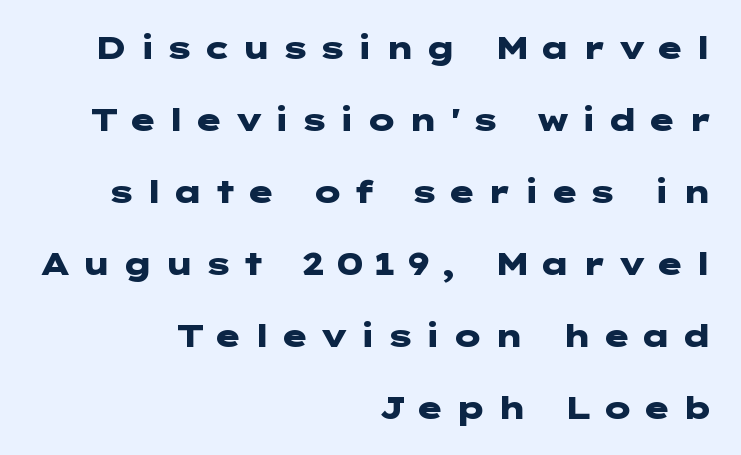
Q: Is the text bold? A: Yes.
Q: Is the text italic (slanted)? A: No, it is upright.
Q: Is the typeface a serif or a sans-serif typeface? A: Sans-serif.
Q: Is the text underlined? A: No.
Q: How is the paragraph aligned? A: Right-aligned.
Q: Is the spacing between letters normal or unusually wide? A: Unusually wide.
Q: Is the spacing between lines tight, normal or loose? A: Loose.
Q: Width (condensed, normal, or wide)? A: Wide.
Q: Stroke contrast? A: Low.
Q: x-height? A: Medium.
